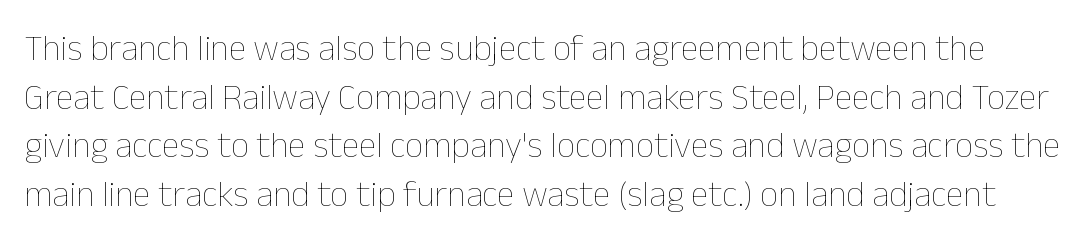
Each word holds together tightly as a unit, with standard inter-letter gaps. No word sits above an underline. This sample has the flowing, uneven cadence of proportional lettering. The type sits square on the baseline with zero lean. The characters are drawn with everyday or finer stroke widths. The rendering uses a moderate line-height, typical for paragraphs.
